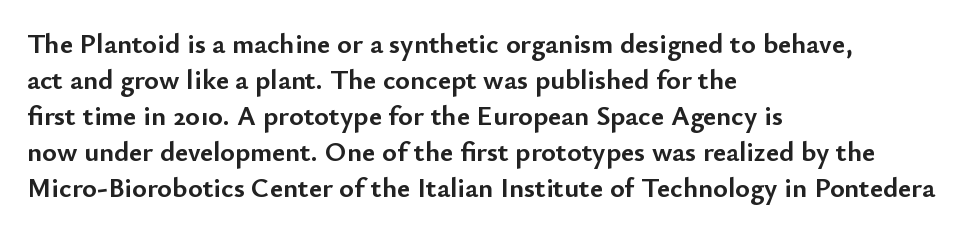
Q: Is the text bold? A: Yes.
Q: Is the text italic (slanted)? A: No, it is upright.
Q: Is the typeface a serif or a sans-serif typeface? A: Sans-serif.
Q: Is the text underlined? A: No.
Q: How is the paragraph aligned? A: Left-aligned.
Q: Is the spacing between letters normal or unusually wide? A: Normal.
Q: Is the spacing between lines tight, normal or loose? A: Normal.
Q: Width (condensed, normal, or wide)? A: Normal.
Q: Stroke contrast? A: Low.
Q: x-height? A: Small.
Q: Monospaced? A: No.
